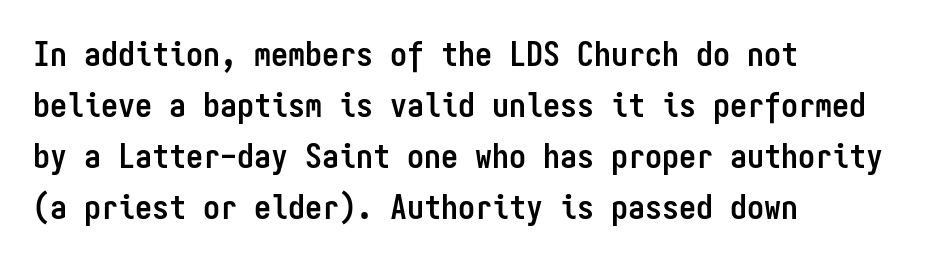
Posture: vertical. The specimen omits any rule beneath the text block's lines. The letters march in equal steps, a hallmark of fixed-pitch type. This is heavy type, rendered in bold.
